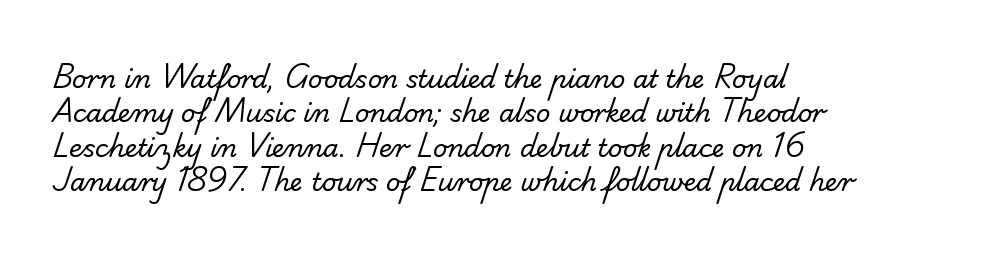
{"bold": "no", "underline": "no", "align": "left", "line_spacing": "normal", "line_spacing_ratio": 1.38, "letter_spacing": "normal", "letter_spacing_em": 0.0, "glyph_px": 25}
